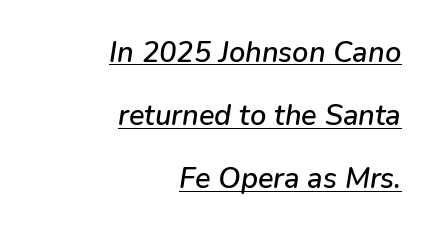
{"italic": "yes", "lean": "right", "slant_degrees": 9, "width": "normal", "stroke_contrast": "low", "x_height": "medium", "monospaced": "no", "underline": "yes", "align": "right", "line_spacing": "loose", "line_spacing_ratio": 2.18, "letter_spacing": "normal", "letter_spacing_em": 0.0, "glyph_px": 29}
